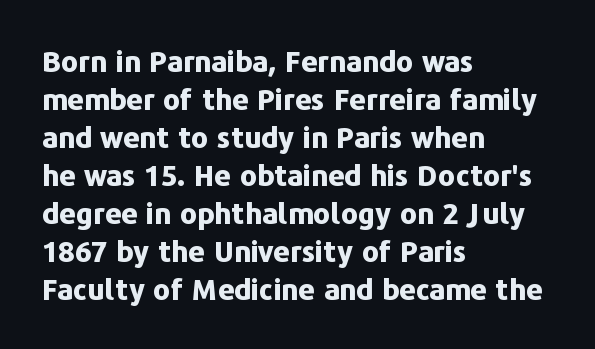
The image shows 29 px bold sans-serif type, upright; set left-aligned, normal line spacing (1.31x), normal letter spacing, not underlined; low stroke contrast and a medium x-height.
